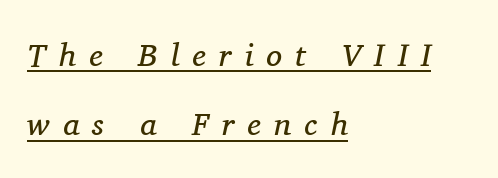
The image shows 32 px regular-weight serif type, italic (leaning right); set left-aligned, loose line spacing (2.17x), unusually wide letter spacing (+0.41 em), underlined; medium stroke contrast and a medium x-height.
